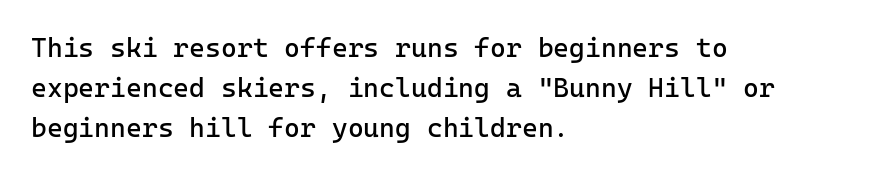
{"italic": "no", "bold": "no", "underline": "no", "align": "left", "line_spacing": "normal", "line_spacing_ratio": 1.49, "letter_spacing": "normal", "letter_spacing_em": 0.0, "glyph_px": 27}
